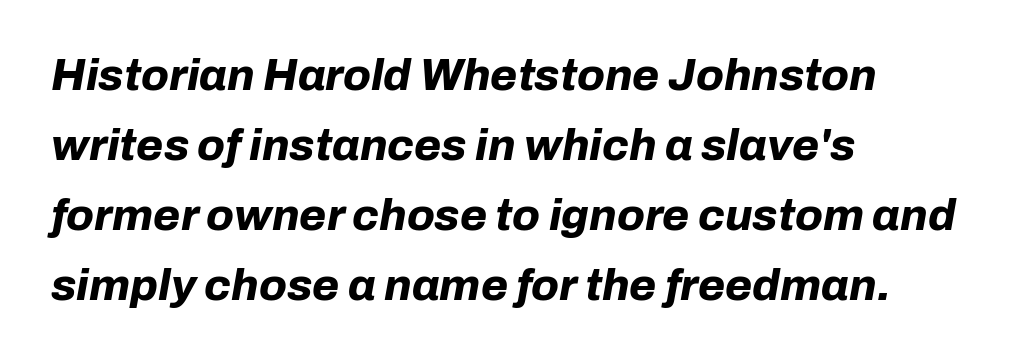
{"italic": "yes", "lean": "right", "slant_degrees": 10, "bold": "yes", "weight": "bold", "width": "normal", "stroke_contrast": "low", "x_height": "medium", "monospaced": "no", "underline": "no", "align": "left", "line_spacing": "normal", "line_spacing_ratio": 1.59, "letter_spacing": "normal", "letter_spacing_em": 0.0, "glyph_px": 44}
